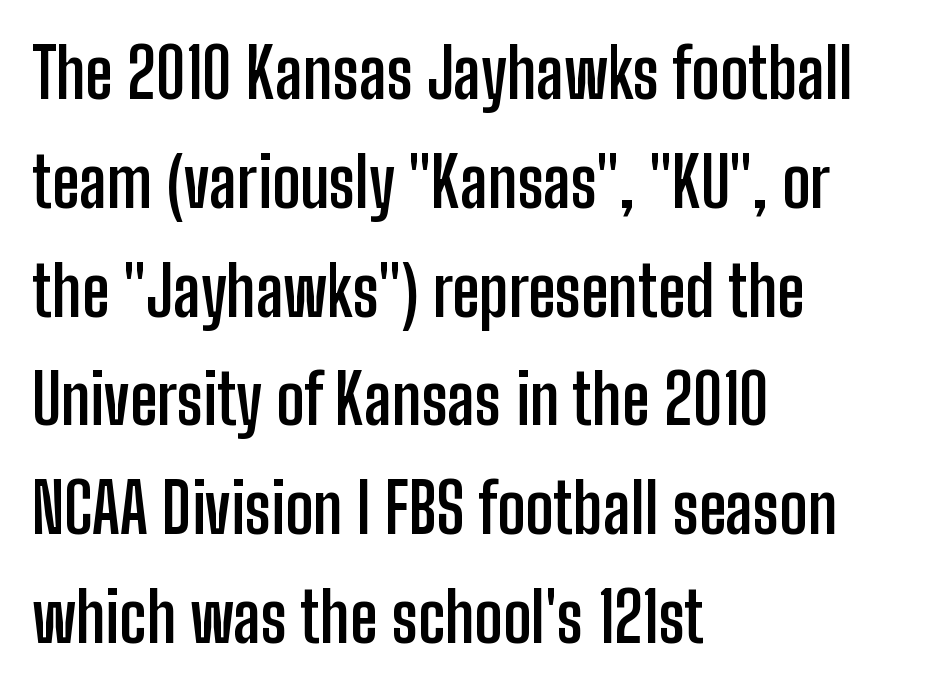
Q: Is the text bold? A: Yes.
Q: Is the text italic (slanted)? A: No, it is upright.
Q: Is the typeface a serif or a sans-serif typeface? A: Sans-serif.
Q: Is the text underlined? A: No.
Q: How is the paragraph aligned? A: Left-aligned.
Q: Is the spacing between letters normal or unusually wide? A: Normal.
Q: Is the spacing between lines tight, normal or loose? A: Normal.
Q: Width (condensed, normal, or wide)? A: Condensed.
Q: Stroke contrast? A: Low.
Q: x-height? A: Medium.
Q: Monospaced? A: No.
